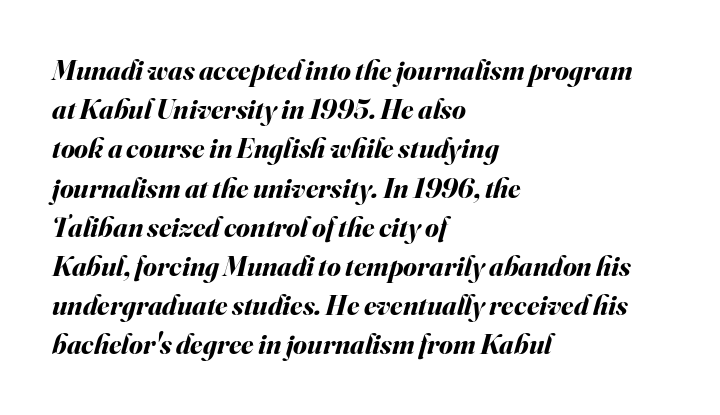
Do the characters align in a grid? No, the font is proportional. How are the letters spaced? Ordinarily, with no added tracking. The rag falls on the right side of this text block. As a designer I'd log this as weight 700, bold. The words here are not underlined.
